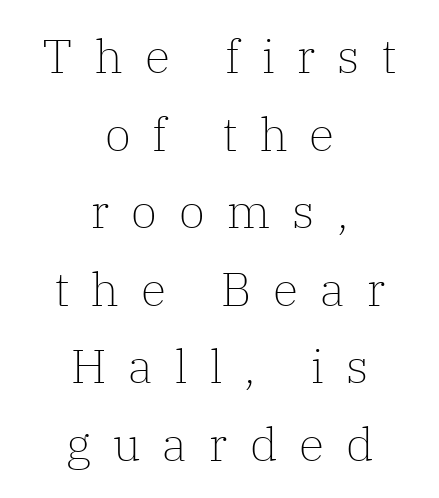
{"serif": "yes", "italic": "no", "bold": "no", "weight": "light", "width": "normal", "stroke_contrast": "low", "x_height": "medium", "monospaced": "no", "underline": "no", "align": "center", "line_spacing": "normal", "line_spacing_ratio": 1.65, "letter_spacing": "wide", "letter_spacing_em": 0.47, "glyph_px": 47}
